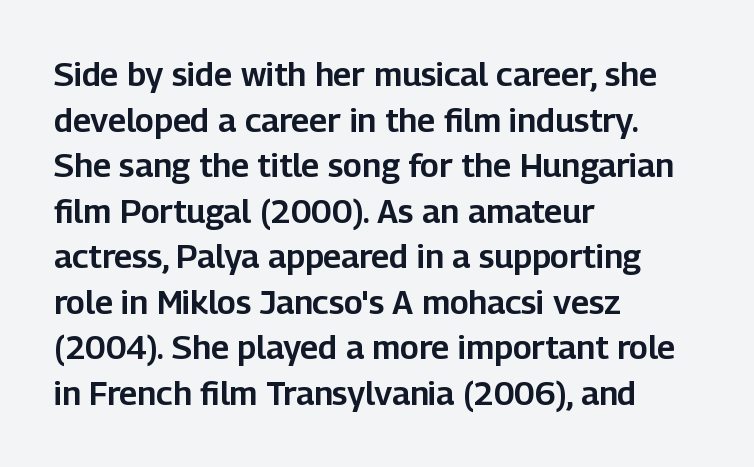
The designer went with a sans here, leaving each stem footless. The setting favours the left margin, as ordinary paragraphs usually do. Regular leading. You could not count columns in this text — the font is proportionally spaced.
